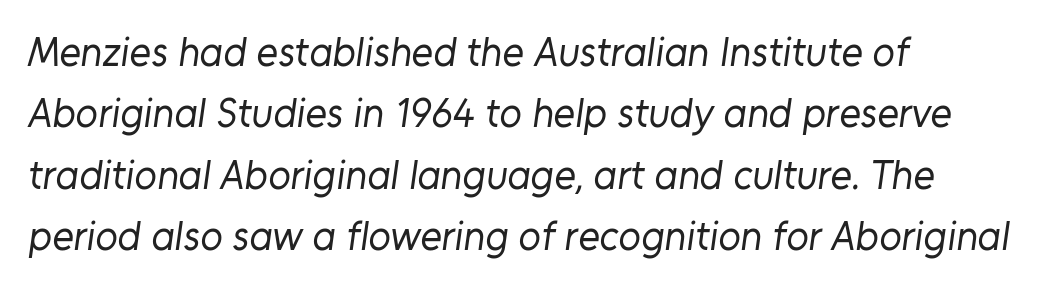
{"serif": "no", "bold": "no", "weight": "regular", "width": "normal", "stroke_contrast": "low", "x_height": "medium", "monospaced": "no", "underline": "no", "align": "left", "line_spacing": "normal", "line_spacing_ratio": 1.5, "letter_spacing": "normal", "letter_spacing_em": 0.0, "glyph_px": 41}
